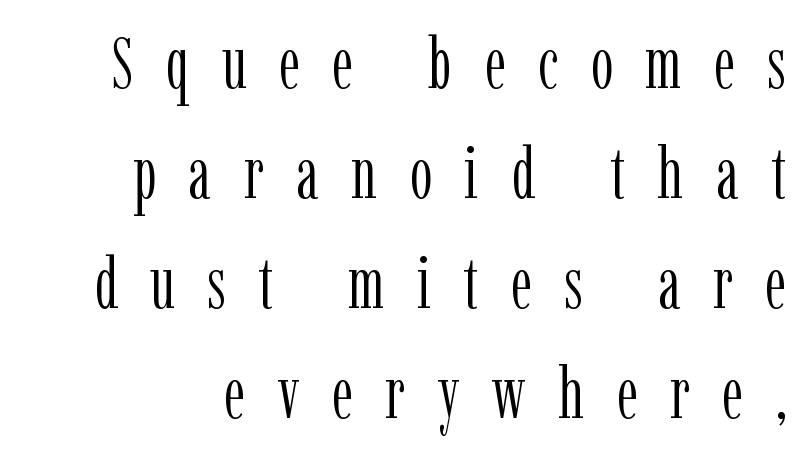
{"serif": "yes", "italic": "no", "bold": "no", "weight": "light", "width": "condensed", "stroke_contrast": "low", "x_height": "medium", "monospaced": "no", "underline": "no", "line_spacing": "normal", "line_spacing_ratio": 1.53, "letter_spacing": "wide", "letter_spacing_em": 0.45, "glyph_px": 72}
